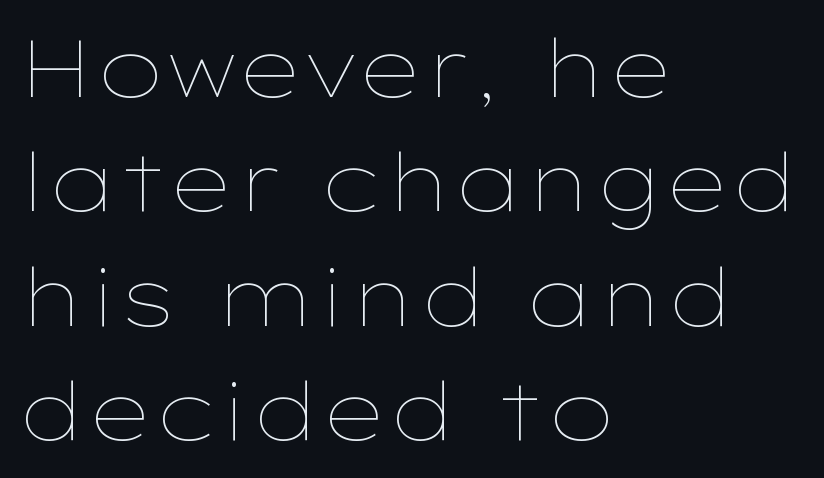
{"italic": "no", "bold": "no", "weight": "thin", "width": "wide", "stroke_contrast": "low", "x_height": "medium", "monospaced": "no", "underline": "no", "align": "left", "line_spacing": "normal", "line_spacing_ratio": 1.43, "letter_spacing": "normal", "letter_spacing_em": 0.0, "glyph_px": 80}
